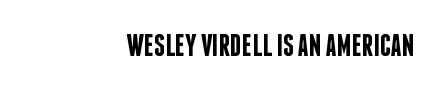
The image shows 31 px semibold, condensed sans-serif type, upright; set normal letter spacing, not underlined; low stroke contrast and a large x-height.
